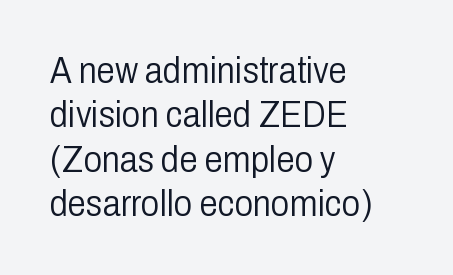
The font's upright variant was chosen for this text. Horizontally, the lines are justified to the leading edge only. Spacing verdict: proportional, widths tailored to each character. Only glyphs here, with clear space below each row. Default kerning and tracking; the words read as compact shapes.
